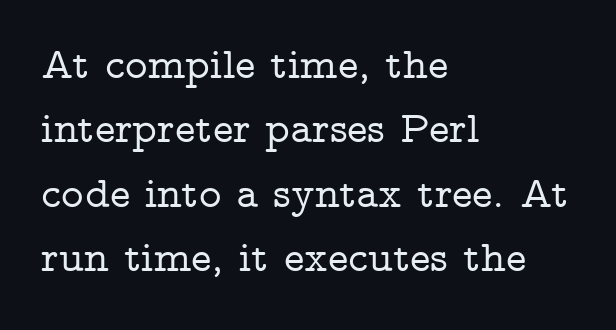
A roman cut, with each character standing at attention. Compared with typical paragraphs, the rows here are spaced about the same. Think of a printed novel: that variable character pitch is what you see here. Where is the straight margin? On the left. Compared with typical body copy, the letter spacing here is the same.
